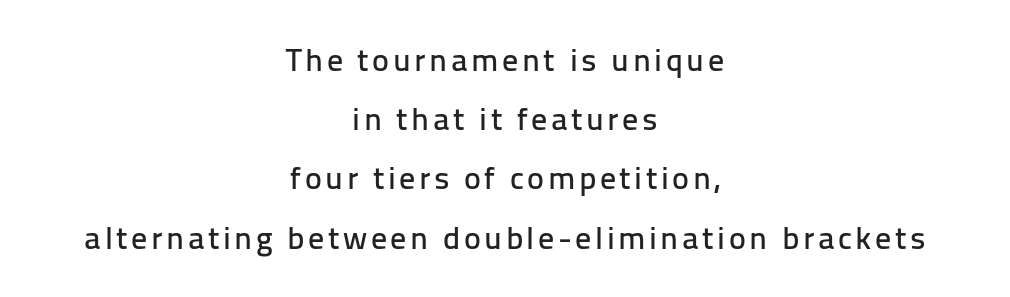
Stroke terminals: plain, sans-serif. The lettering holds an erect, upright posture throughout. Is the block centered? Yes — each line is placed symmetrically about the middle. Is this a fixed-width face? No — the glyphs have proportional, varying widths. No word sits above an underline.
